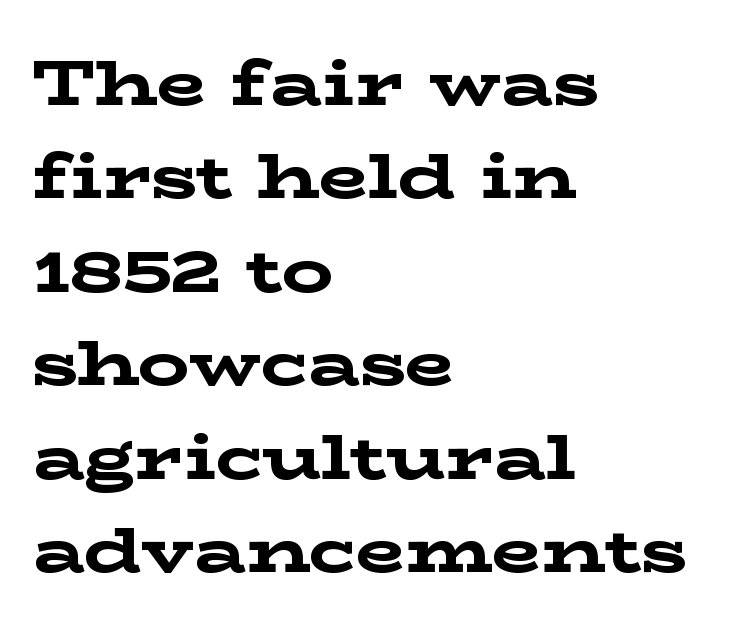
Q: Is the text bold? A: Yes.
Q: Is the text italic (slanted)? A: No, it is upright.
Q: Is the typeface a serif or a sans-serif typeface? A: Serif.
Q: Is the text underlined? A: No.
Q: How is the paragraph aligned? A: Left-aligned.
Q: Is the spacing between letters normal or unusually wide? A: Normal.
Q: Is the spacing between lines tight, normal or loose? A: Normal.
Q: Width (condensed, normal, or wide)? A: Wide.
Q: Stroke contrast? A: Low.
Q: x-height? A: Medium.
Q: Monospaced? A: No.
